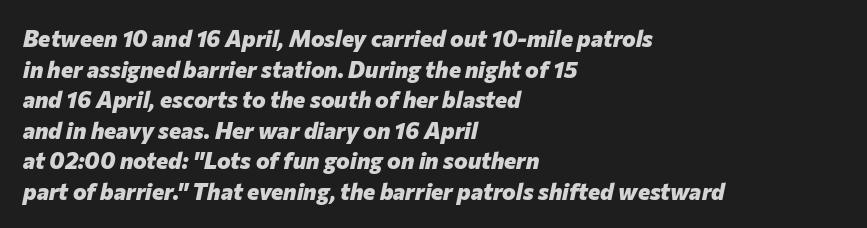
The image shows 23 px bold type, italic (leaning right); set left-aligned, normal line spacing (1.33x), normal letter spacing, not underlined.
